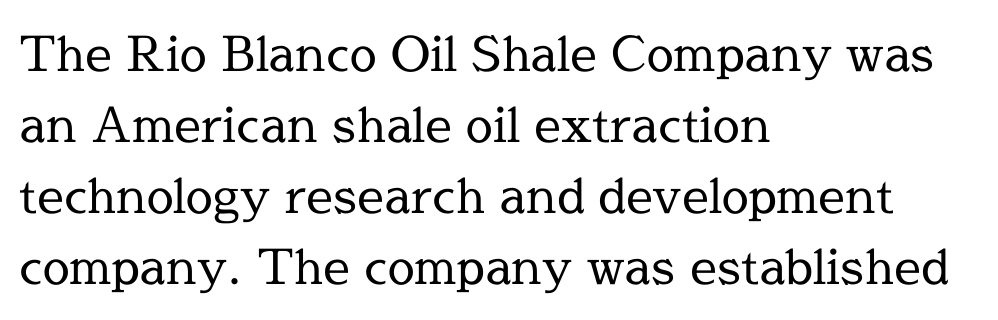
{"serif": "yes", "italic": "no", "bold": "no", "weight": "regular", "width": "normal", "x_height": "medium", "monospaced": "no", "underline": "no", "align": "left", "line_spacing": "normal", "line_spacing_ratio": 1.48, "letter_spacing": "normal", "letter_spacing_em": 0.0, "glyph_px": 48}
